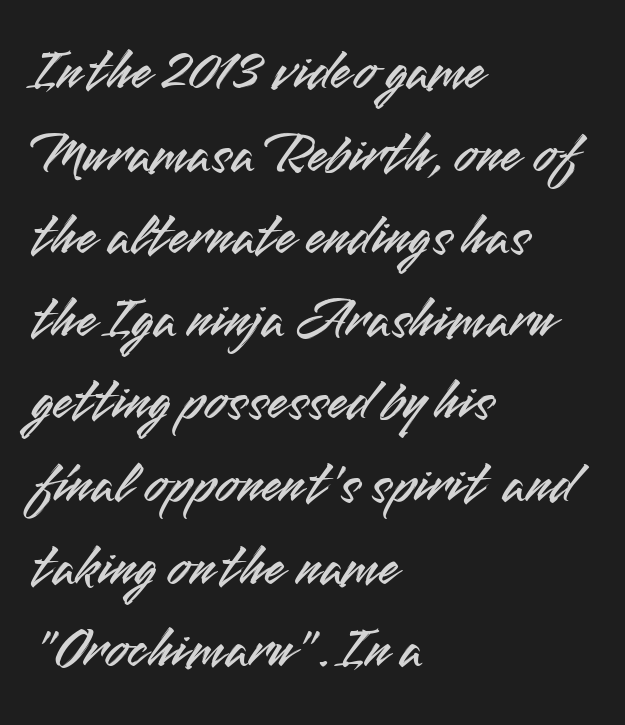
The image shows 59 px sans-serif type; set left-aligned, normal line spacing (1.4x), normal letter spacing, not underlined; medium stroke contrast and a small x-height.
